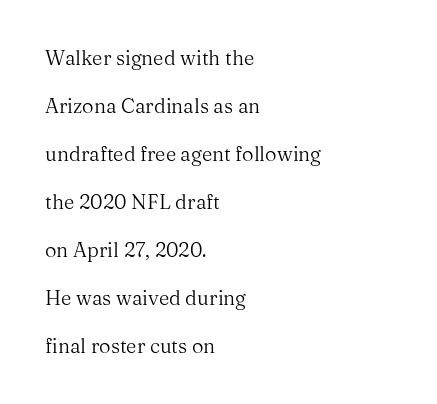
The image shows 20 px text type, upright; set left-aligned, loose line spacing (2.4x), normal letter spacing, not underlined.
